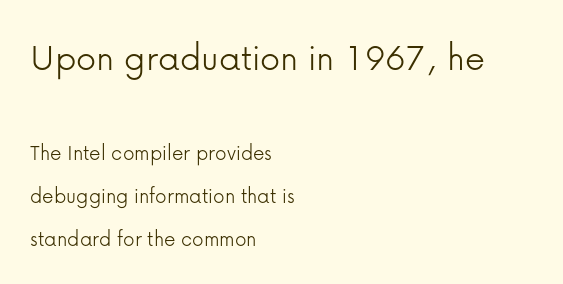
The image shows 40 px light sans-serif type, upright; set left-aligned, line spacing 1.87x, normal letter spacing, not underlined; the first (top) block is 1.74x larger; low stroke contrast and a medium x-height.
